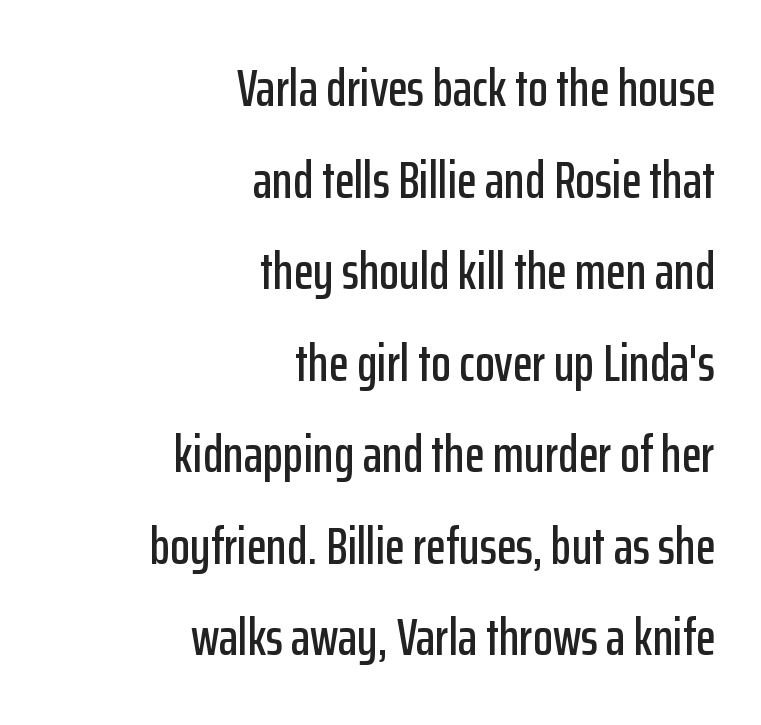
Q: Is the text italic (slanted)? A: No, it is upright.
Q: Is the typeface a serif or a sans-serif typeface? A: Sans-serif.
Q: Is the text underlined? A: No.
Q: How is the paragraph aligned? A: Right-aligned.
Q: Is the spacing between letters normal or unusually wide? A: Normal.
Q: Width (condensed, normal, or wide)? A: Condensed.
Q: Stroke contrast? A: Low.
Q: x-height? A: Medium.
Q: Monospaced? A: No.
